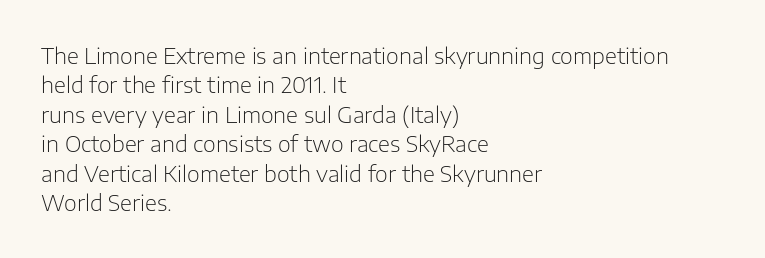
Q: Is the text bold? A: No.
Q: Is the text italic (slanted)? A: No, it is upright.
Q: Is the text underlined? A: No.
Q: How is the paragraph aligned? A: Left-aligned.
Q: Is the spacing between letters normal or unusually wide? A: Normal.
Q: Is the spacing between lines tight, normal or loose? A: Normal.
